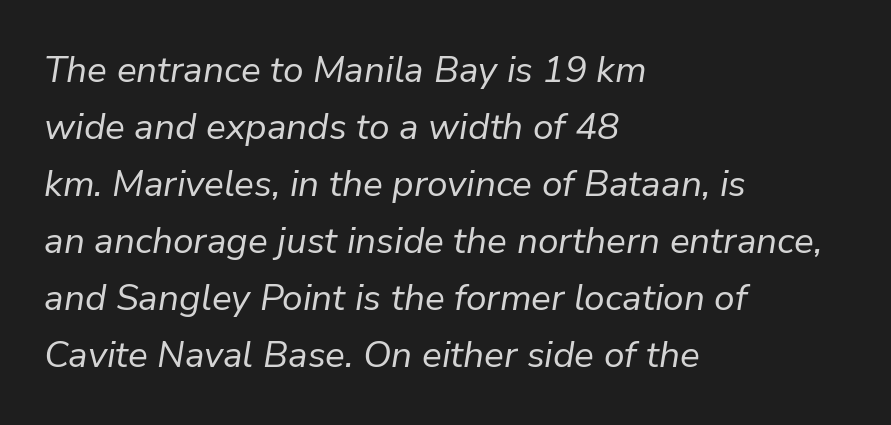
The image shows 37 px regular-weight type, italic (leaning right); set left-aligned, normal line spacing (1.54x), normal letter spacing, not underlined; low stroke contrast and a medium x-height.
